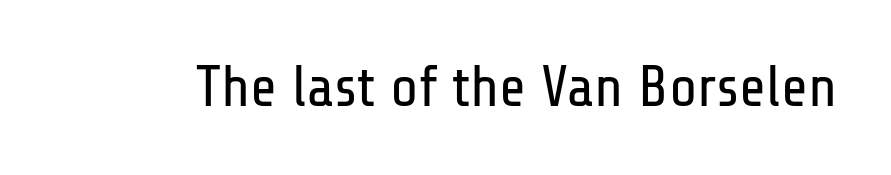
Q: Is the text bold? A: No.
Q: Is the text italic (slanted)? A: No, it is upright.
Q: Is the typeface a serif or a sans-serif typeface? A: Sans-serif.
Q: Is the text underlined? A: No.
Q: Is the spacing between letters normal or unusually wide? A: Normal.
Q: Width (condensed, normal, or wide)? A: Condensed.
Q: Stroke contrast? A: Low.
Q: x-height? A: Medium.
Q: Monospaced? A: No.
